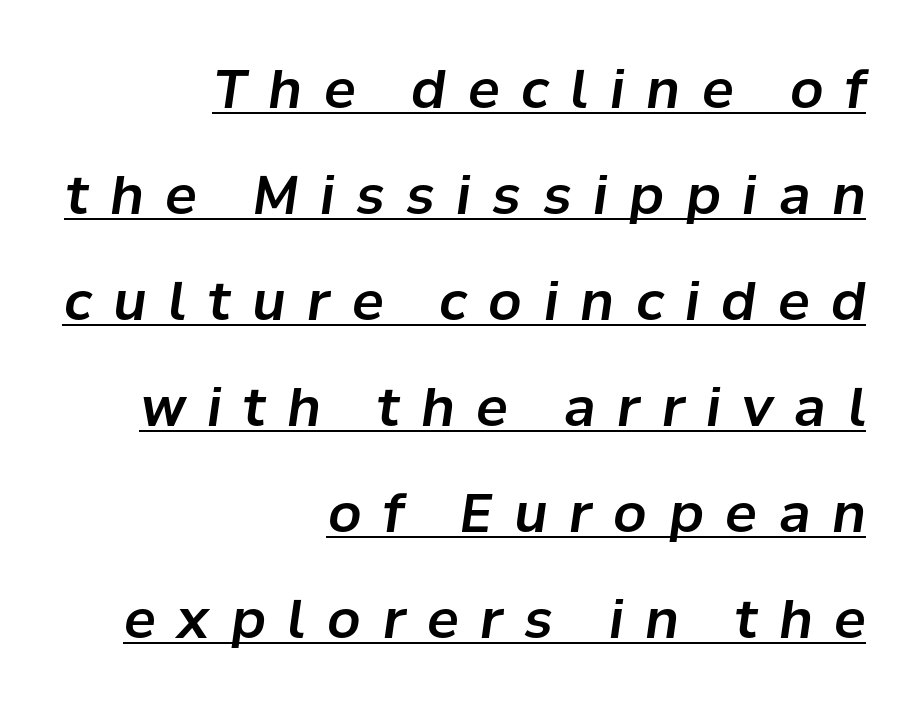
Q: Is the text italic (slanted)? A: Yes, it leans right by about 8 degrees.
Q: Is the text underlined? A: Yes.
Q: How is the paragraph aligned? A: Right-aligned.
Q: Is the spacing between letters normal or unusually wide? A: Unusually wide.
Q: Is the spacing between lines tight, normal or loose? A: Loose.
Q: Width (condensed, normal, or wide)? A: Normal.
Q: Stroke contrast? A: Low.
Q: x-height? A: Medium.
Q: Monospaced? A: No.
